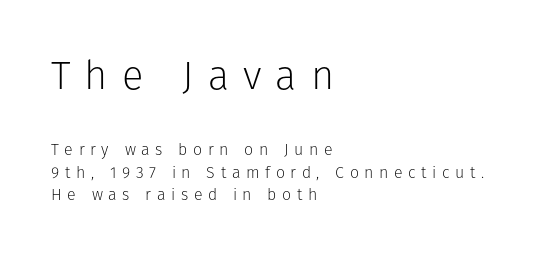
Q: Is the text bold? A: No.
Q: Is the text italic (slanted)? A: No, it is upright.
Q: Is the typeface a serif or a sans-serif typeface? A: Sans-serif.
Q: Is the text underlined? A: No.
Q: How is the paragraph aligned? A: Left-aligned.
Q: Is the spacing between letters normal or unusually wide? A: Unusually wide.
Q: Is the spacing between lines tight, normal or loose? A: Normal.
Q: Which block of text is set in a larger size, the first (top) or the second (bottom)? A: The first (top) one.
Q: Width (condensed, normal, or wide)? A: Normal.
Q: Stroke contrast? A: Low.
Q: x-height? A: Medium.
Q: Monospaced? A: No.
